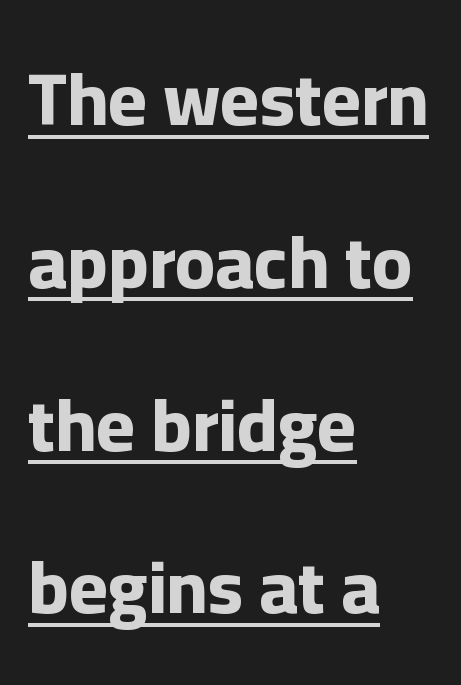
The image shows 74 px bold sans-serif type, upright; set left-aligned, loose line spacing (2.2x), normal letter spacing, underlined; low stroke contrast and a medium x-height.
